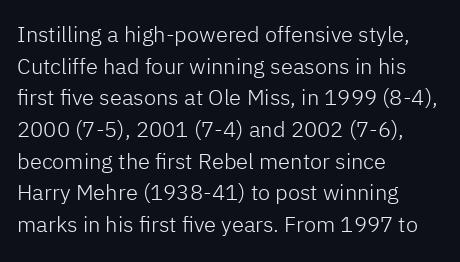
The image shows 22 px text type, upright; set left-aligned, normal line spacing (1.44x), normal letter spacing, not underlined.
